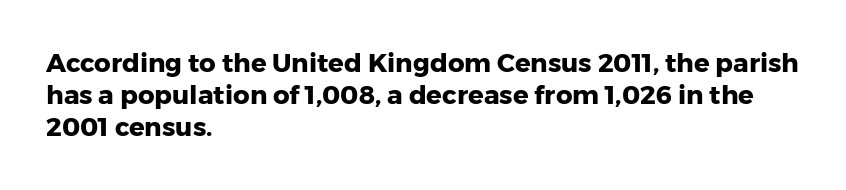
Descenders hang freely into open space. Rendered with straight, roman letterforms. The strokes are fattened all the way to bold. This rendering uses left alignment, leaving the right contour irregular.
